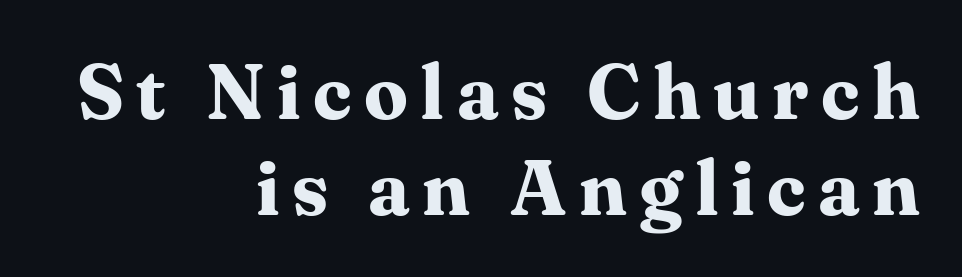
You'd pick this weight for a headline — it's a proper bold. This is roman type, the default non-slanted kind. If you drew a ruler down the right edge, every line would touch it. Regarding serifs, this sample has them.
